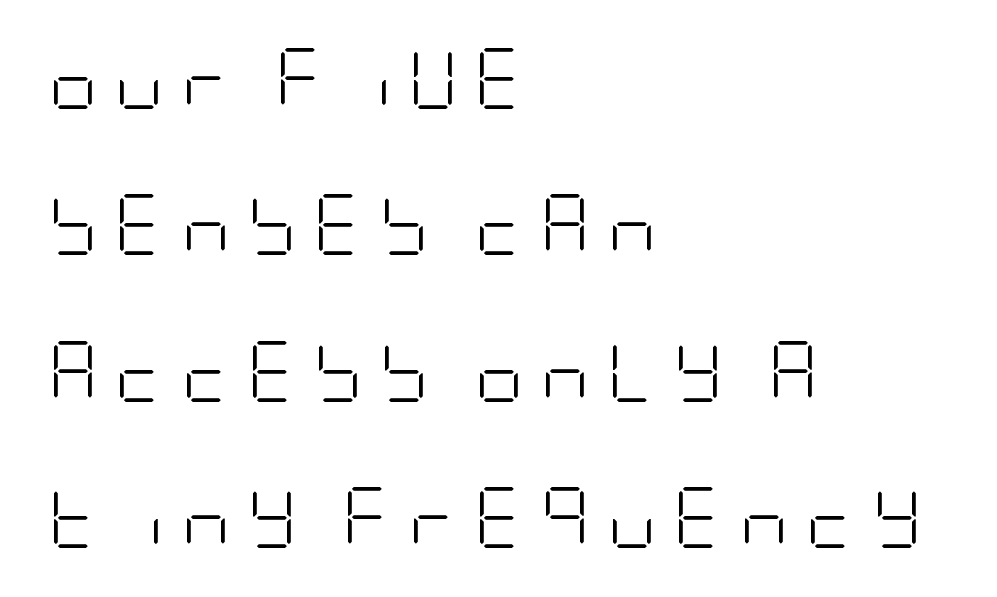
Regarding serifs, this sample does without them. Each row of text sits above clean, open space. The line texture is sparse and dotted thanks to wide tracking. Notice the wide empty band between every row — that's loose leading. Weight: not bold — regular or lighter. Style check: upright.
